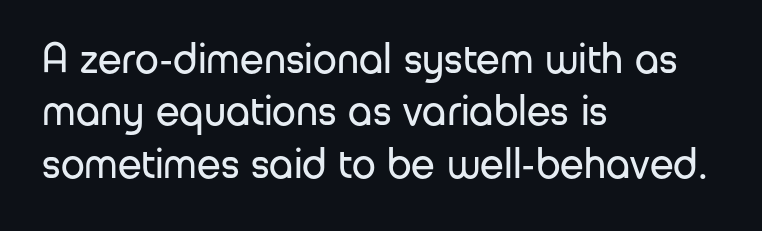
Q: Is the text bold? A: No.
Q: Is the text italic (slanted)? A: No, it is upright.
Q: Is the typeface a serif or a sans-serif typeface? A: Sans-serif.
Q: Is the text underlined? A: No.
Q: How is the paragraph aligned? A: Left-aligned.
Q: Is the spacing between letters normal or unusually wide? A: Normal.
Q: Width (condensed, normal, or wide)? A: Normal.
Q: Stroke contrast? A: Low.
Q: x-height? A: Medium.
Q: Monospaced? A: No.
